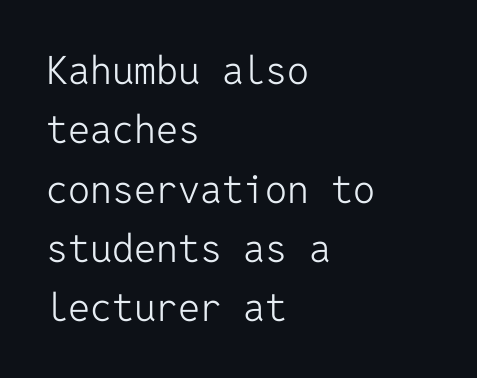
{"serif": "no", "italic": "no", "bold": "no", "weight": "light", "width": "normal", "stroke_contrast": "low", "x_height": "medium", "monospaced": "yes", "underline": "no", "align": "left", "line_spacing": "normal", "line_spacing_ratio": 1.52, "letter_spacing": "normal", "letter_spacing_em": 0.0, "glyph_px": 39}
